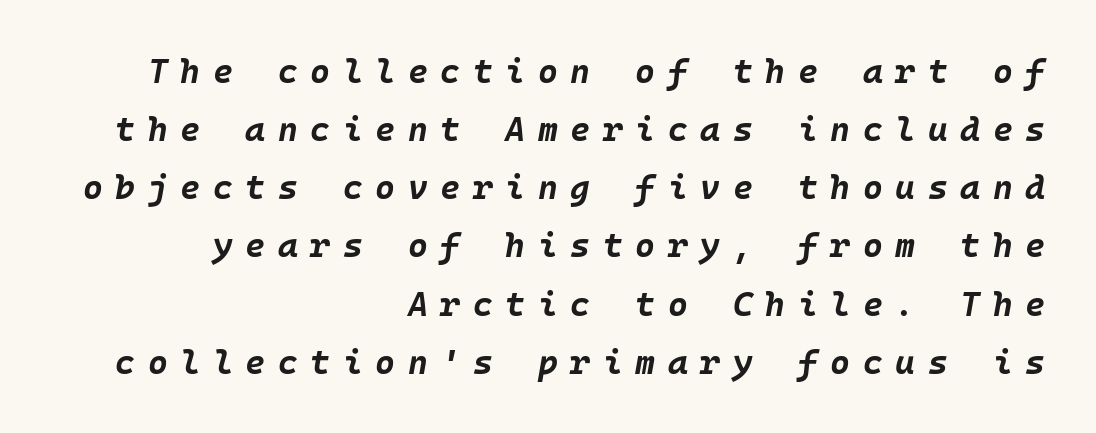
{"italic": "yes", "lean": "right", "slant_degrees": 10, "bold": "yes", "weight": "bold", "width": "normal", "stroke_contrast": "low", "x_height": "large", "underline": "no", "align": "right", "line_spacing_ratio": 1.71, "letter_spacing": "wide", "letter_spacing_em": 0.37, "glyph_px": 34}
